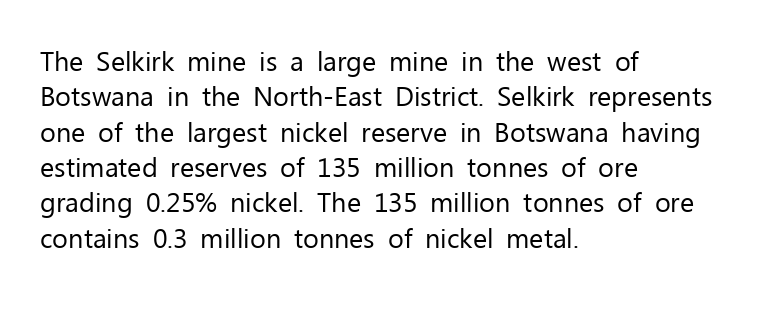
Line beginnings align vertically; line endings do not. The typography opts for an upright posture over an oblique one. Baseline-to-baseline distance is the conventional proportion of letter height. The characters are drawn with everyday or finer stroke widths. Here the glyphs are tracked normally, forming tight word shapes.
